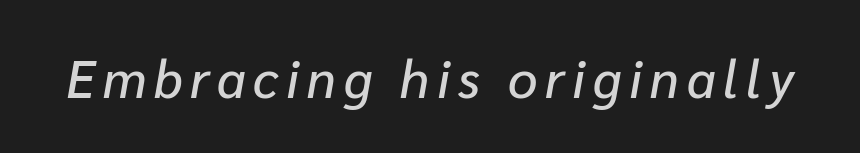
Q: Is the text italic (slanted)? A: Yes, it leans right by about 10 degrees.
Q: Is the text underlined? A: No.
Q: Width (condensed, normal, or wide)? A: Normal.
Q: Stroke contrast? A: Low.
Q: x-height? A: Medium.
Q: Monospaced? A: No.
